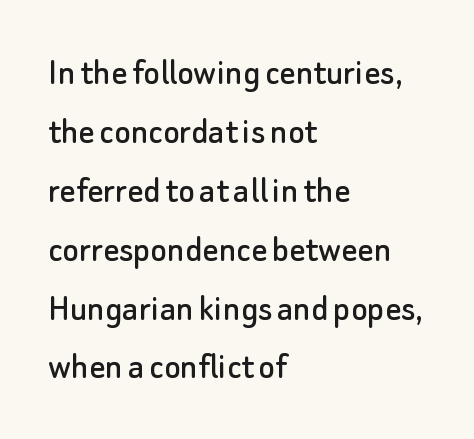
{"serif": "no", "italic": "no", "width": "normal", "stroke_contrast": "low", "x_height": "small", "monospaced": "no", "underline": "no", "align": "left", "line_spacing": "normal", "line_spacing_ratio": 1.51, "letter_spacing": "normal", "letter_spacing_em": 0.0, "glyph_px": 39}
